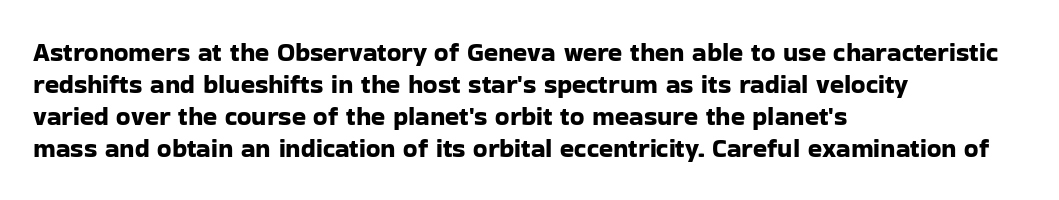
Standard letterfit; no display-style spreading of the glyphs. The string is rendered with underlining switched off. Compared with a centered layout, this one pins lines to the left instead. Vertical strokes here are truly vertical.
